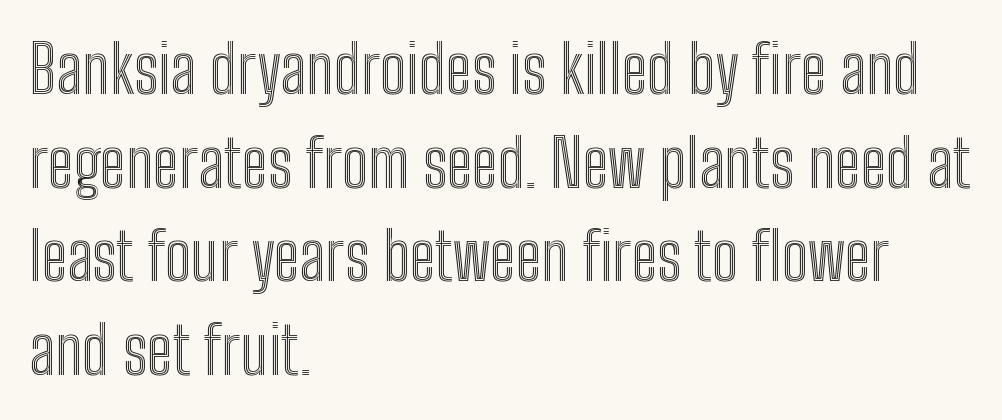
The image shows 66 px condensed type, upright; set left-aligned, normal line spacing (1.42x), normal letter spacing, not underlined; a medium x-height.
